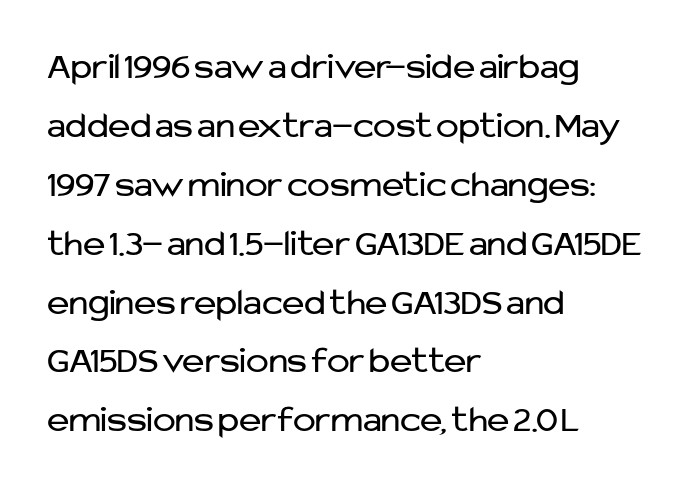
Q: Is the text bold? A: No.
Q: Is the text italic (slanted)? A: No, it is upright.
Q: Is the typeface a serif or a sans-serif typeface? A: Sans-serif.
Q: Is the text underlined? A: No.
Q: How is the paragraph aligned? A: Left-aligned.
Q: Is the spacing between letters normal or unusually wide? A: Normal.
Q: Is the spacing between lines tight, normal or loose? A: Normal.
Q: Width (condensed, normal, or wide)? A: Normal.
Q: Stroke contrast? A: Low.
Q: x-height? A: Medium.
Q: Monospaced? A: No.
